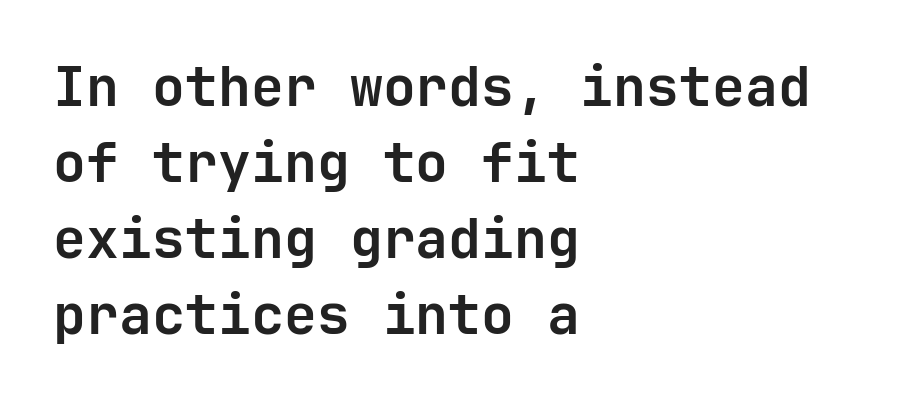
The image shows 55 px semibold sans-serif type, upright; set left-aligned, normal line spacing (1.38x), normal letter spacing, not underlined; low stroke contrast and a medium x-height.
